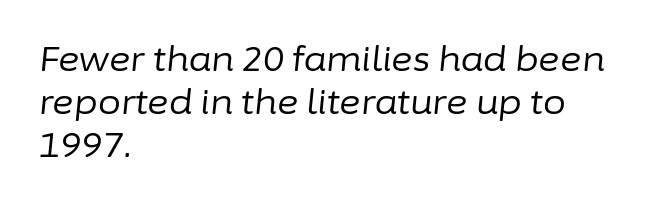
Q: Is the text bold? A: No.
Q: Is the text italic (slanted)? A: Yes, it leans right by about 6 degrees.
Q: Is the text underlined? A: No.
Q: How is the paragraph aligned? A: Left-aligned.
Q: Is the spacing between letters normal or unusually wide? A: Normal.
Q: Is the spacing between lines tight, normal or loose? A: Normal.
Q: Width (condensed, normal, or wide)? A: Normal.
Q: Stroke contrast? A: Low.
Q: x-height? A: Medium.
Q: Monospaced? A: No.
